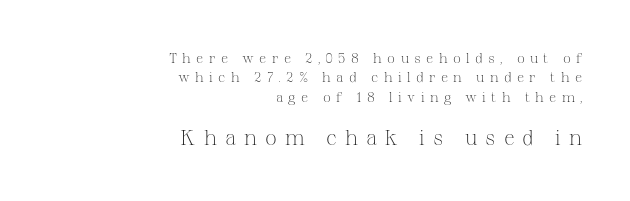
Which of the two is more prominent by size? The second, at the bottom. Teacher's note: observe the even right margin — that is flush-right alignment. No italicization has been applied; the sample stays upright. Glance below the letters and you will spot only blank space. Does extra space separate the letters? Yes, quite a lot of it. The passage shown stacks its lines at a standard gap.
